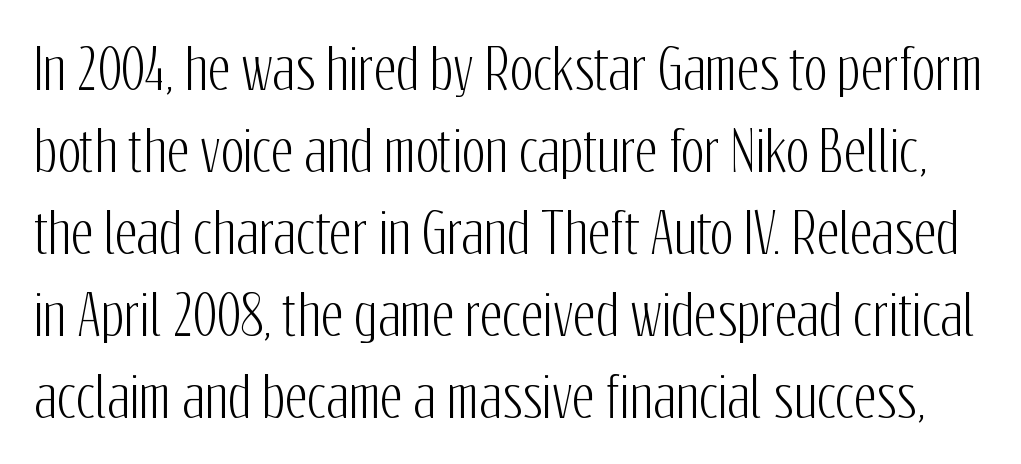
{"serif": "no", "italic": "no", "width": "condensed", "stroke_contrast": "low", "x_height": "medium", "monospaced": "no", "underline": "no", "line_spacing": "normal", "line_spacing_ratio": 1.49, "letter_spacing": "normal", "letter_spacing_em": 0.0, "glyph_px": 55}
